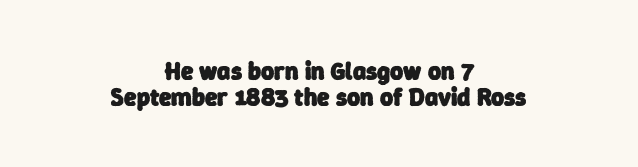
Q: Is the text bold? A: Yes.
Q: Is the text underlined? A: No.
Q: How is the paragraph aligned? A: Centered.
Q: Is the spacing between letters normal or unusually wide? A: Normal.
Q: Is the spacing between lines tight, normal or loose? A: Tight.
